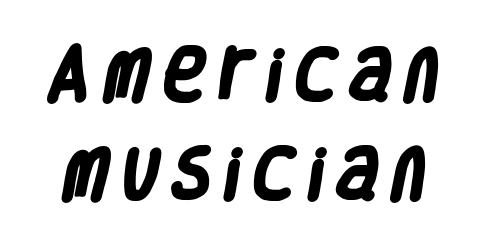
Proportional: the letters do not fall into vertical columns. Serifs: no, the terminals of the letterforms are clean. Check under the words: just untouched page. Someone cranked the tracking dial way up on this one.
